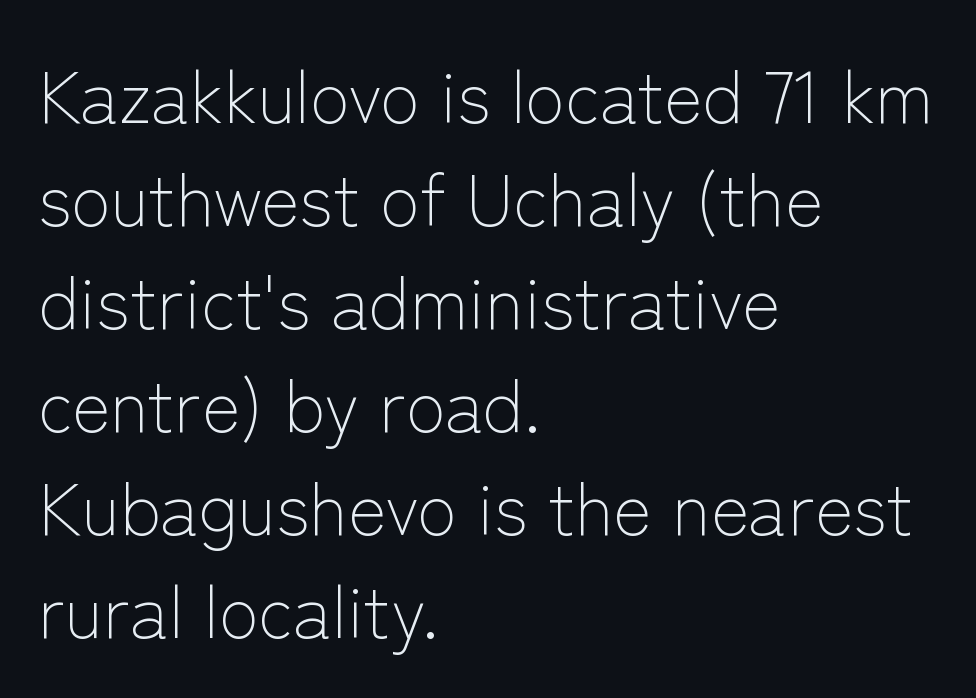
Q: Is the text bold? A: No.
Q: Is the text italic (slanted)? A: No, it is upright.
Q: Is the typeface a serif or a sans-serif typeface? A: Sans-serif.
Q: Is the text underlined? A: No.
Q: How is the paragraph aligned? A: Left-aligned.
Q: Is the spacing between letters normal or unusually wide? A: Normal.
Q: Is the spacing between lines tight, normal or loose? A: Normal.
Q: Width (condensed, normal, or wide)? A: Normal.
Q: Stroke contrast? A: Low.
Q: x-height? A: Medium.
Q: Monospaced? A: No.
